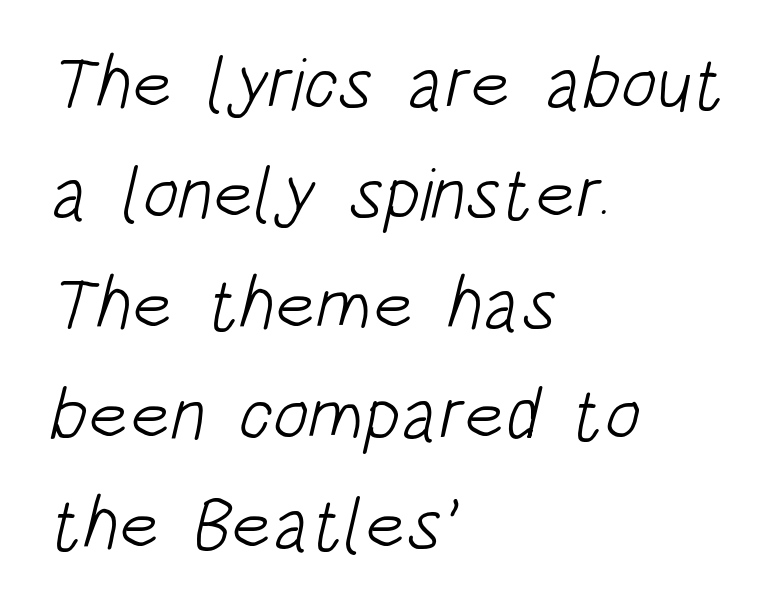
The string is rendered with underlining switched off. In terms of letterform style, serifs are entirely absent. This rendering uses left alignment, leaving the right contour irregular. Compared with typical body copy, the letter spacing here is the same.
